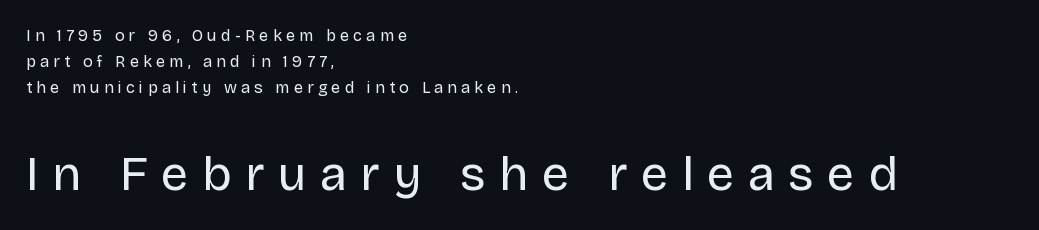
Q: Is the text bold? A: No.
Q: Is the text italic (slanted)? A: No, it is upright.
Q: Is the typeface a serif or a sans-serif typeface? A: Sans-serif.
Q: Is the text underlined? A: No.
Q: How is the paragraph aligned? A: Left-aligned.
Q: Is the spacing between letters normal or unusually wide? A: Unusually wide.
Q: Is the spacing between lines tight, normal or loose? A: Normal.
Q: Which block of text is set in a larger size, the first (top) or the second (bottom)? A: The second (bottom) one.
Q: Width (condensed, normal, or wide)? A: Normal.
Q: Stroke contrast? A: Low.
Q: x-height? A: Large.
Q: Monospaced? A: No.
